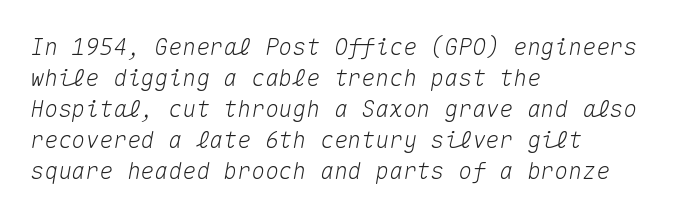
{"italic": "yes", "lean": "right", "slant_degrees": 10, "underline": "no", "align": "left", "line_spacing": "normal", "line_spacing_ratio": 1.35, "letter_spacing": "normal", "letter_spacing_em": 0.0, "glyph_px": 23}
